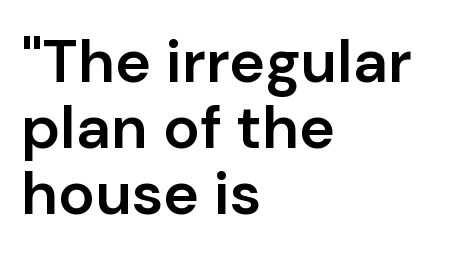
{"serif": "no", "italic": "no", "bold": "semi", "weight": "semibold", "width": "normal", "stroke_contrast": "low", "x_height": "medium", "monospaced": "no", "underline": "no", "align": "left", "line_spacing": "tight", "line_spacing_ratio": 1.08, "letter_spacing": "normal", "letter_spacing_em": 0.0, "glyph_px": 61}
